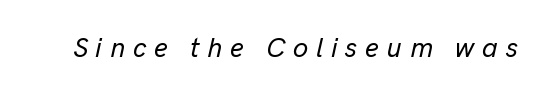
The image shows 27 px text type, italic (leaning right); set unusually wide letter spacing (+0.29 em), not underlined.
